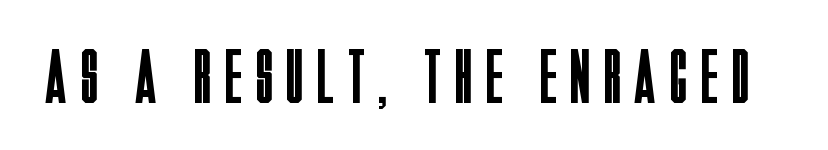
A roman cut, with each character standing at attention. Honestly, there is no underline to notice here at all. No letter is thick-stroked: the sample isn't bold. The letters advance in unequal steps, a hallmark of proportional type. Nope, no serifs anywhere on these letters.
